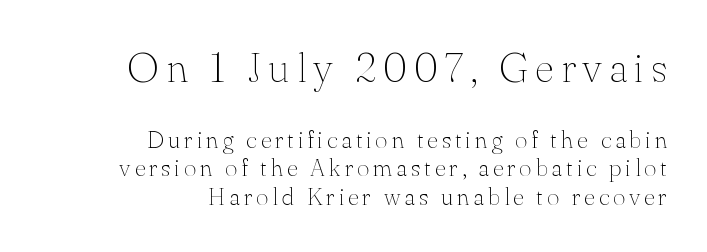
Compare the two chunks: the upper has the greater cap height. Proportional: the letters do not fall into vertical columns. A typesetter would label this face a serif. A light-to-regular cut is what we see here. Horizontal alignment here is rightward, an uncommon choice for prose.
